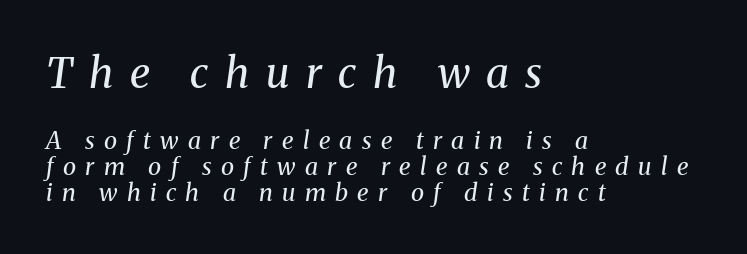
Glyph-to-glyph distance is far greater than everyday printed text. It's the slanting kind of type. Underline: absent. Spacing verdict: proportional, widths tailored to each character.
